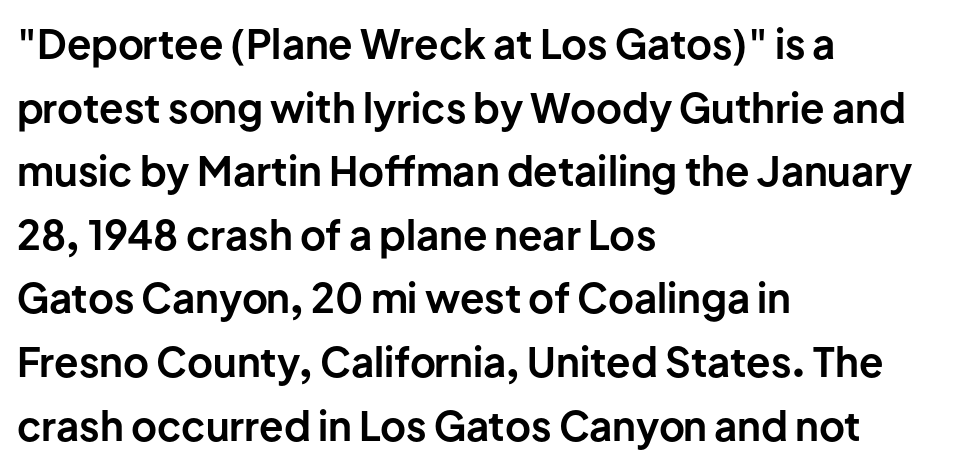
Decoration check: the copy has no underline. The sample has been set heavy, in full bold. Letter spacing: default. Upright lettering throughout.
